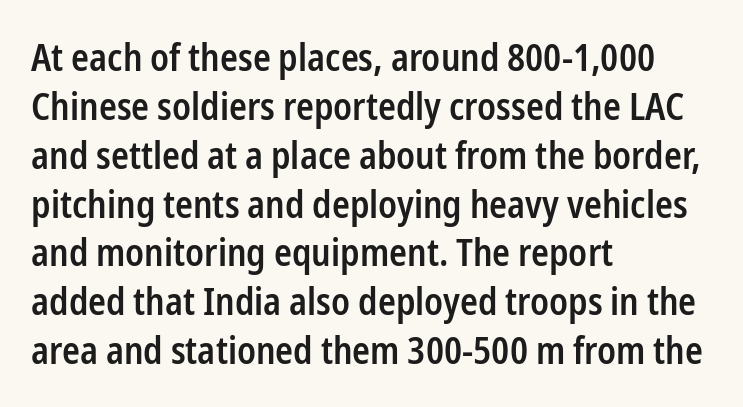
The image shows 37 px semibold, condensed sans-serif type, upright; set left-aligned, normal line spacing (1.32x), normal letter spacing, not underlined; low stroke contrast and a medium x-height.
